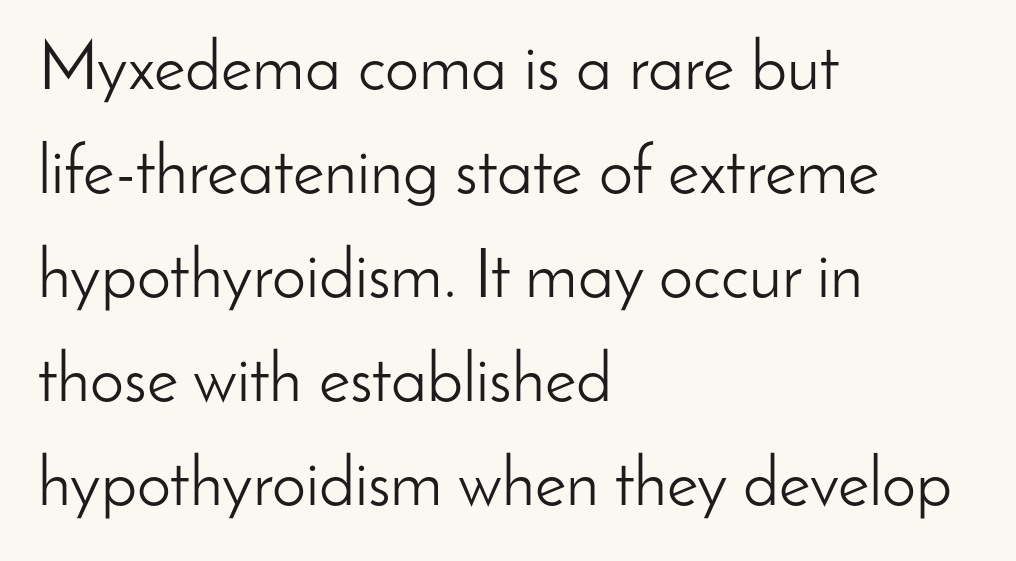
{"serif": "no", "italic": "no", "bold": "no", "weight": "light", "width": "normal", "stroke_contrast": "low", "x_height": "small", "monospaced": "no", "underline": "no", "align": "left", "line_spacing": "normal", "line_spacing_ratio": 1.53, "letter_spacing": "normal", "letter_spacing_em": 0.0, "glyph_px": 68}
